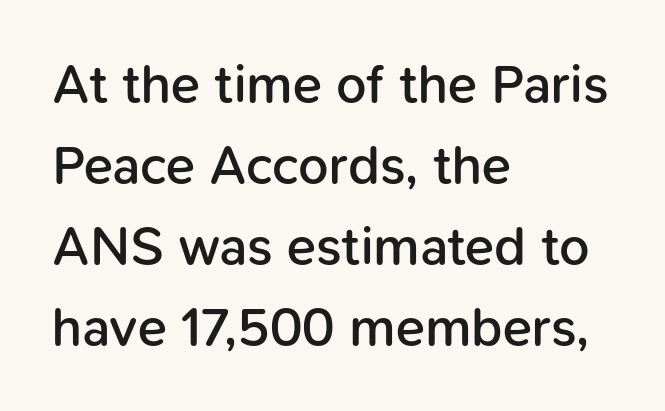
A fair bit of extra ink — the face is semibold, not bold. Each line starts at the same left margin while the right side varies. Posture: straight, roman, zero tilt. Any mark beneath the type? The region is blank. Each letter keeps its own natural width here, so spacing adapts to shape. Evenly set lines give the paragraph a standard silhouette.
